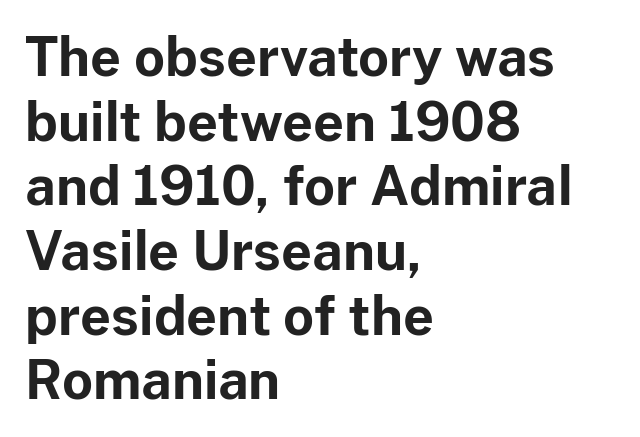
Q: Is the text bold? A: Yes.
Q: Is the text italic (slanted)? A: No, it is upright.
Q: Is the typeface a serif or a sans-serif typeface? A: Sans-serif.
Q: Is the text underlined? A: No.
Q: How is the paragraph aligned? A: Left-aligned.
Q: Is the spacing between letters normal or unusually wide? A: Normal.
Q: Width (condensed, normal, or wide)? A: Normal.
Q: Stroke contrast? A: Low.
Q: x-height? A: Medium.
Q: Monospaced? A: No.
